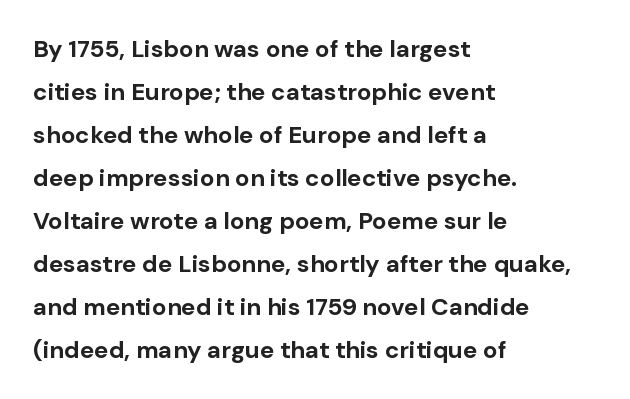
The image shows 24 px bold type, upright; set left-aligned, line spacing 1.79x, normal letter spacing, not underlined.
